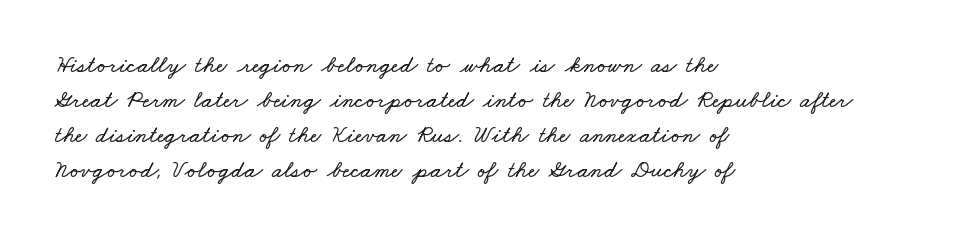
Students, note that the glyphs here touch the page at normal intervals. Left-aligned paragraph, ragged on the right. Check the space under the baseline: it is left empty. Notice how descenders clear the ascenders below comfortably — that's standard leading.
